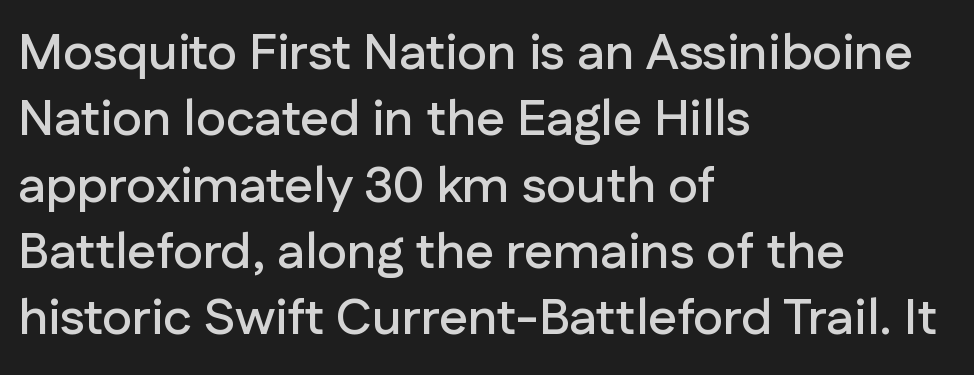
This sample uses an upright cut, with every glyph sitting square on the baseline. Just letters on the line, the space beneath them empty. The rendering uses natural spacing where letterforms have individual widths. Observe the ordinary spacing: letters are neighbours, not strangers. Vertical spacing — default. Each letter's strokes conclude bluntly, with no projecting serifs.
